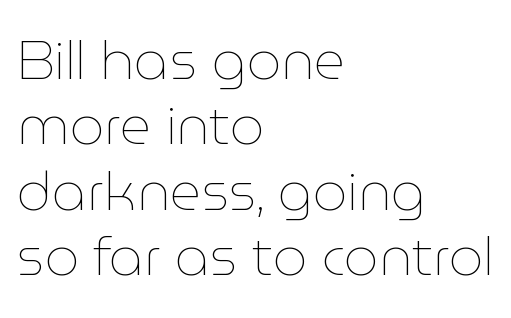
The image shows 54 px thin type, upright; set left-aligned, line spacing 1.21x, normal letter spacing, not underlined; low stroke contrast and a medium x-height.
